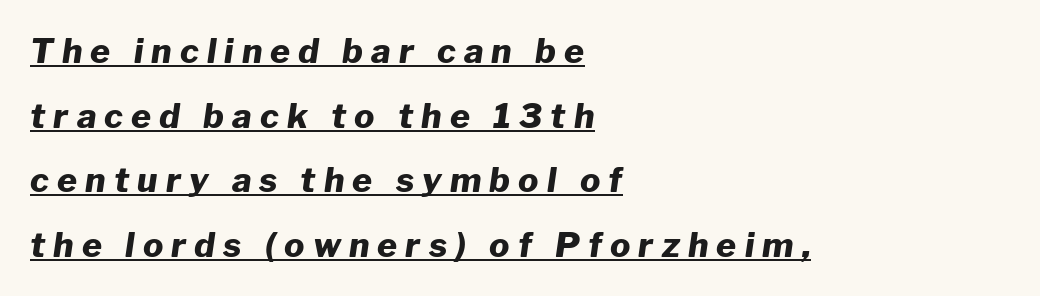
The image shows 34 px heavy type, italic (leaning right); set left-aligned, loose line spacing (1.9x), unusually wide letter spacing (+0.24 em), underlined; low stroke contrast and a medium x-height.
